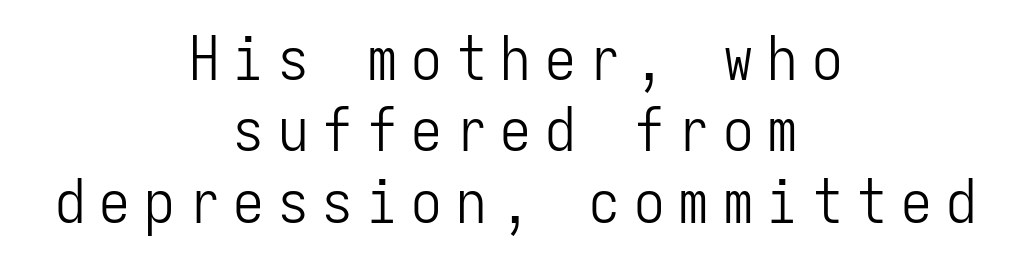
Q: Is the text bold? A: No.
Q: Is the text italic (slanted)? A: No, it is upright.
Q: Is the typeface a serif or a sans-serif typeface? A: Sans-serif.
Q: Is the text underlined? A: No.
Q: How is the paragraph aligned? A: Centered.
Q: Is the spacing between letters normal or unusually wide? A: Unusually wide.
Q: Width (condensed, normal, or wide)? A: Condensed.
Q: Stroke contrast? A: Low.
Q: x-height? A: Medium.
Q: Monospaced? A: Yes.
